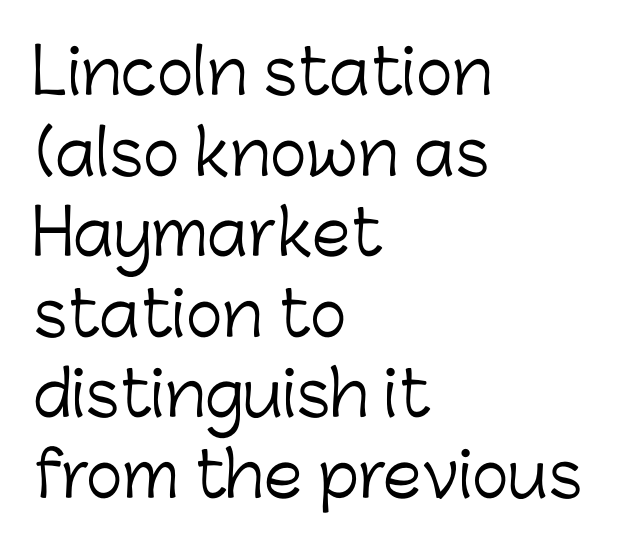
{"serif": "no", "italic": "no", "bold": "no", "weight": "light", "width": "normal", "stroke_contrast": "low", "x_height": "medium", "monospaced": "no", "underline": "no", "align": "left", "line_spacing": "normal", "line_spacing_ratio": 1.3, "letter_spacing": "normal", "letter_spacing_em": 0.0, "glyph_px": 62}
